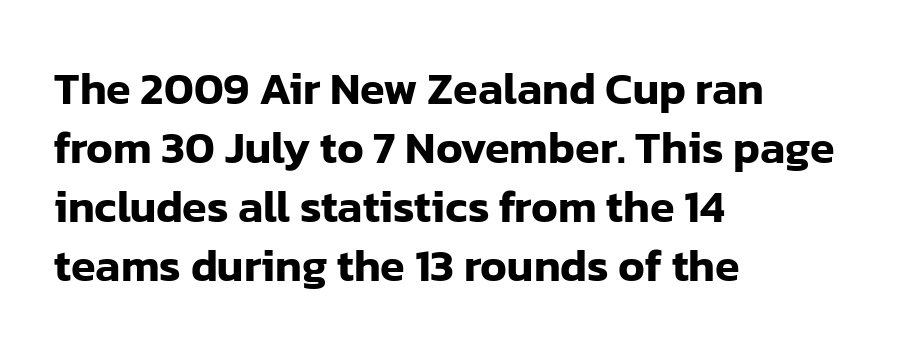
The image shows 45 px sans-serif type, upright; set left-aligned, normal line spacing (1.31x), normal letter spacing, not underlined; low stroke contrast and a medium x-height.
